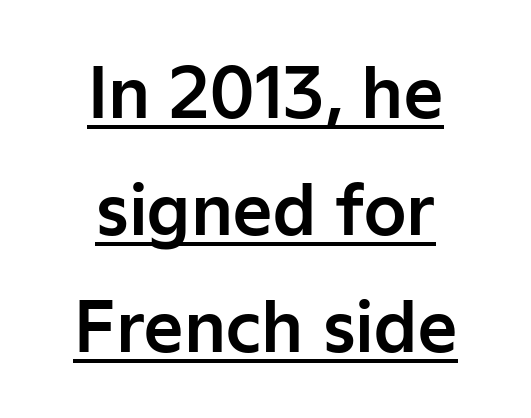
The image shows 68 px sans-serif type, upright; set centered, line spacing 1.72x, normal letter spacing, underlined; low stroke contrast and a medium x-height.
